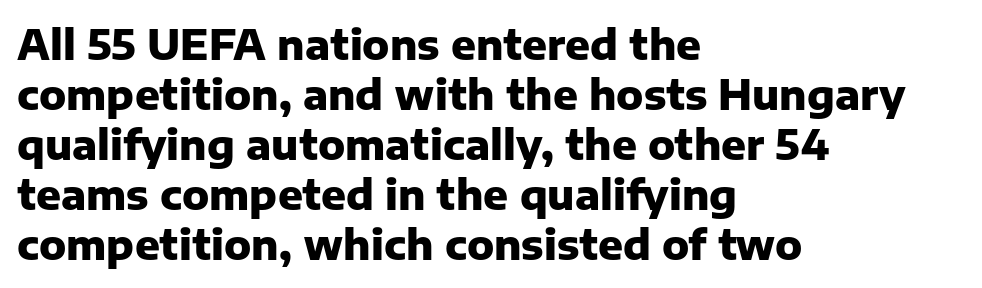
The image shows 41 px heavy sans-serif type, upright; set left-aligned, line spacing 1.22x, normal letter spacing, not underlined; low stroke contrast and a medium x-height.
